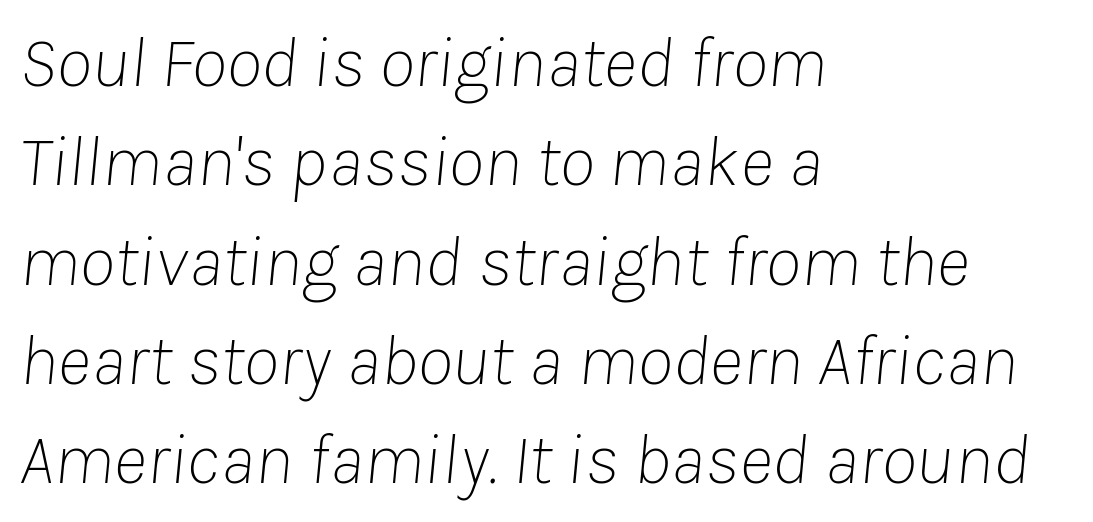
Q: Is the text bold? A: No.
Q: Is the text italic (slanted)? A: Yes, it leans right by about 8 degrees.
Q: Is the text underlined? A: No.
Q: How is the paragraph aligned? A: Left-aligned.
Q: Is the spacing between letters normal or unusually wide? A: Normal.
Q: Is the spacing between lines tight, normal or loose? A: Normal.
Q: Width (condensed, normal, or wide)? A: Normal.
Q: Stroke contrast? A: Low.
Q: x-height? A: Medium.
Q: Monospaced? A: No.
